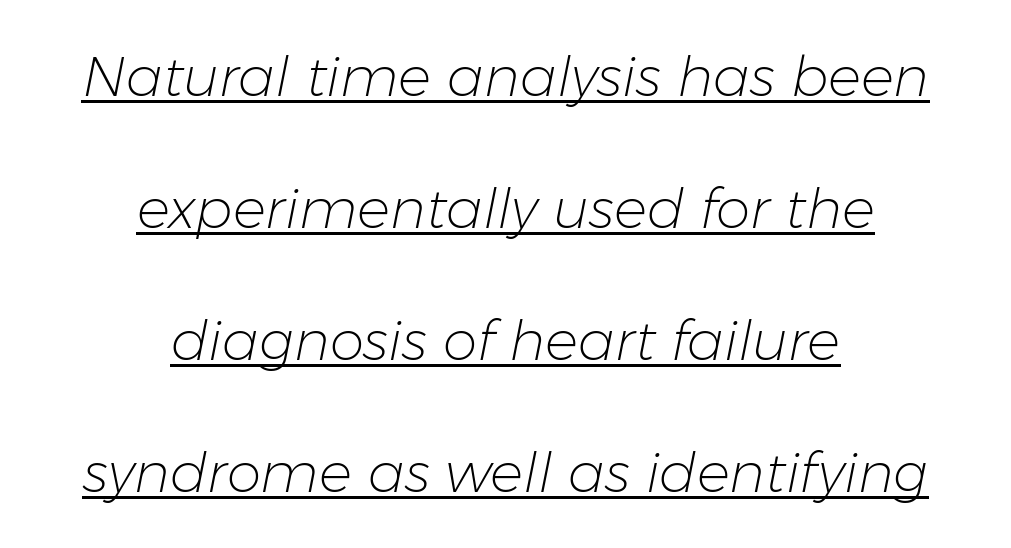
Q: Is the text bold? A: No.
Q: Is the text italic (slanted)? A: Yes, it leans right by about 11 degrees.
Q: Is the text underlined? A: Yes.
Q: How is the paragraph aligned? A: Centered.
Q: Is the spacing between letters normal or unusually wide? A: Normal.
Q: Is the spacing between lines tight, normal or loose? A: Loose.
Q: Width (condensed, normal, or wide)? A: Normal.
Q: Stroke contrast? A: Low.
Q: x-height? A: Medium.
Q: Monospaced? A: No.
